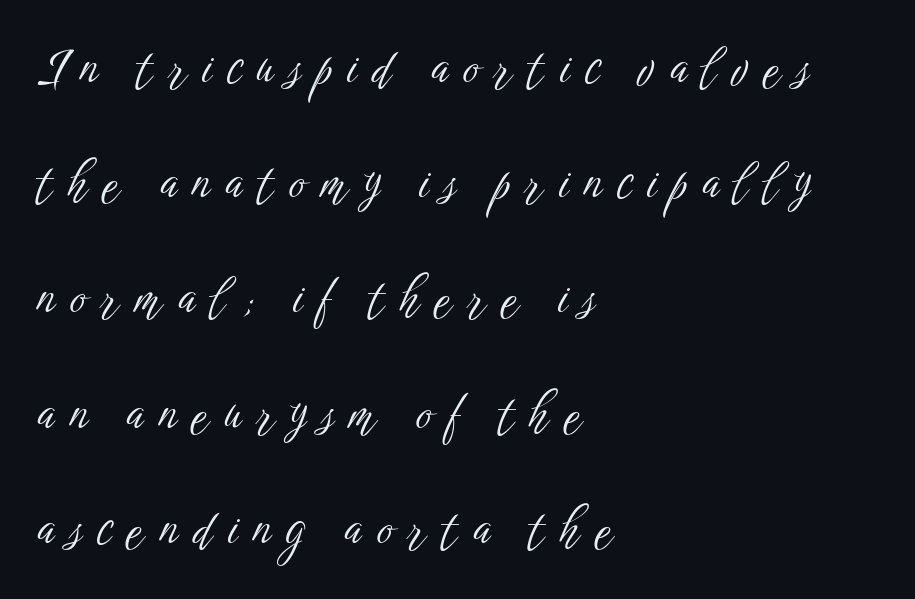
{"serif": "no", "bold": "no", "weight": "light", "width": "condensed", "stroke_contrast": "low", "x_height": "medium", "monospaced": "no", "underline": "no", "align": "left", "line_spacing": "loose", "line_spacing_ratio": 2.4, "letter_spacing": "wide", "letter_spacing_em": 0.32, "glyph_px": 48}
